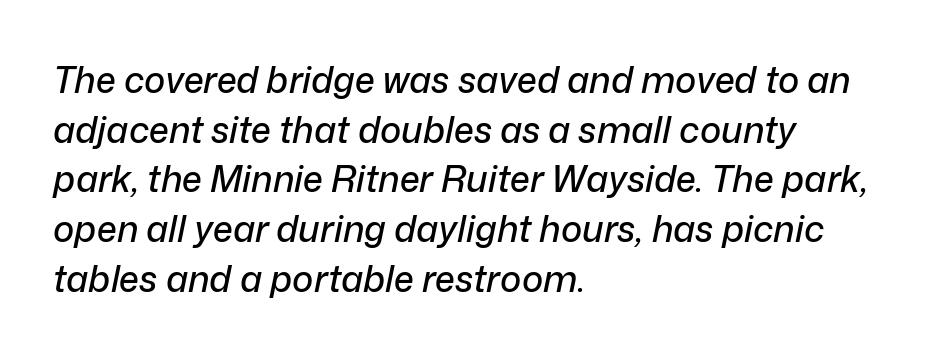
The image shows 36 px text type, italic (leaning right); set left-aligned, normal line spacing (1.38x), normal letter spacing, not underlined; low stroke contrast and a medium x-height.
